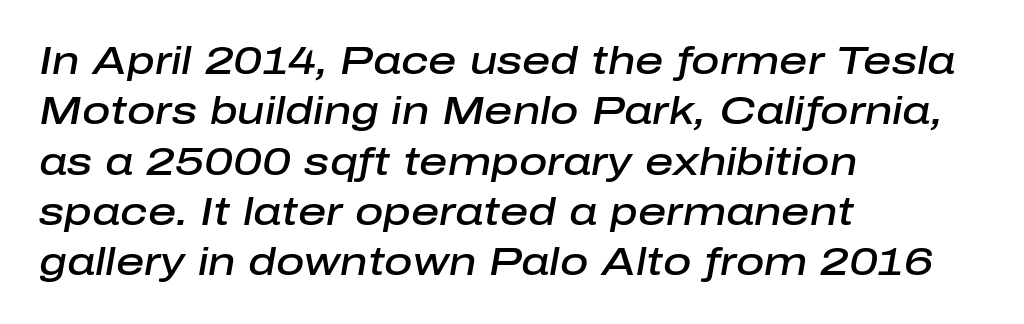
The block of text has a typical density, with ordinary space between rows. The string is rendered with underlining switched off. Proportional: the letters do not fall into vertical columns. Caption: semibold face, moderately heavy strokes. Horizontally, the lines are justified to the leading edge only.
